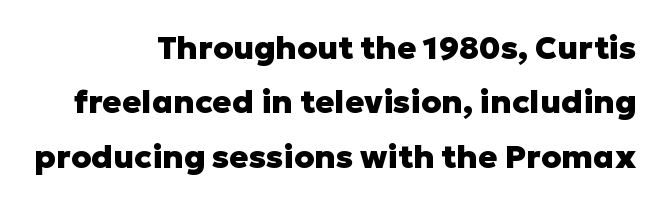
The type sits square on the baseline with zero lean. Nobody touched the tracking dial on this one. A sans-serif font was chosen for this passage. A typesetter would call this proportional, since set widths differ per character. Bare-footed words on every line.
